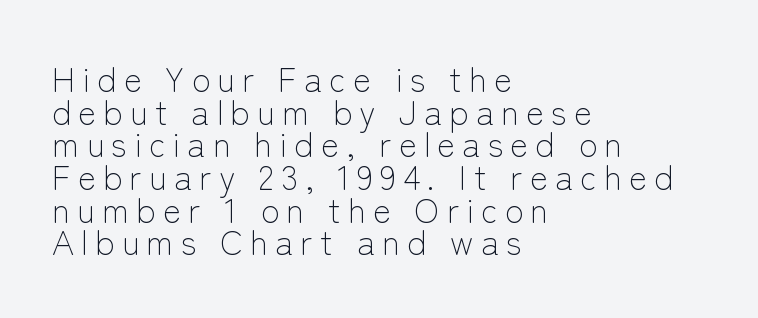
{"serif": "no", "italic": "no", "bold": "no", "weight": "light", "width": "normal", "stroke_contrast": "low", "x_height": "medium", "monospaced": "no", "underline": "no", "align": "left", "line_spacing": "tight", "line_spacing_ratio": 0.96, "letter_spacing": "wide", "letter_spacing_em": 0.21, "glyph_px": 34}
